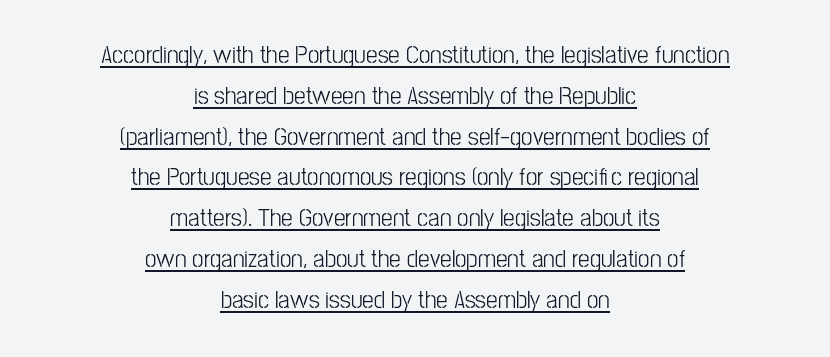
A quiet, ordinary-to-light weight characterises the typeface. Short note: letters normally spaced. Designer's note — italics off, roman on. A student would call this center alignment; a typographer would say set centered. Caption: lettering with a line underneath. What's the leading like? Ordinary, nothing unusual.
